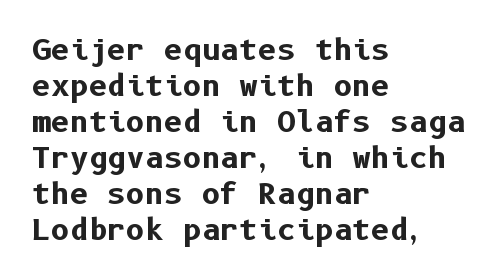
The image shows 29 px bold sans-serif type, upright; set left-aligned, line spacing 1.24x, normal letter spacing, not underlined; low stroke contrast and a medium x-height.
